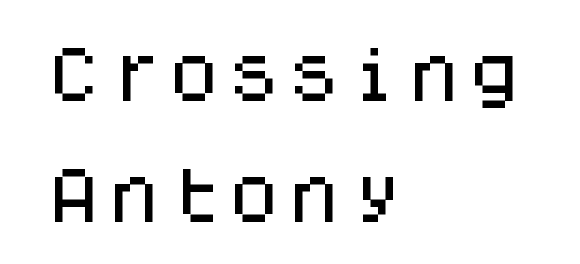
{"serif": "no", "italic": "no", "width": "normal", "stroke_contrast": "low", "x_height": "large", "monospaced": "yes", "underline": "no", "align": "left", "line_spacing": "loose", "line_spacing_ratio": 2.02, "letter_spacing": "normal", "letter_spacing_em": 0.0, "glyph_px": 60}
